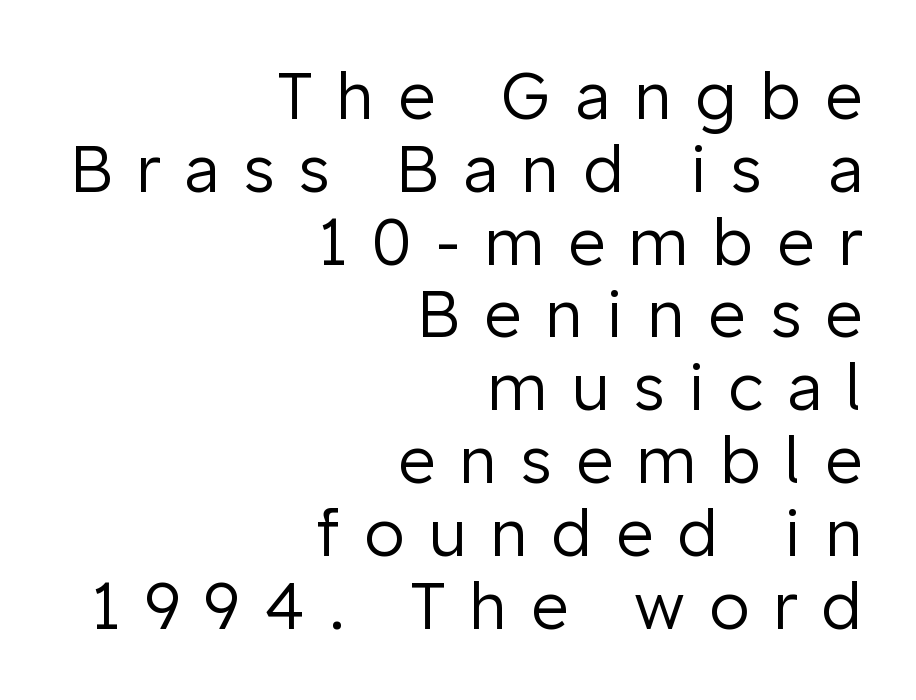
{"serif": "no", "italic": "no", "bold": "no", "weight": "regular", "width": "normal", "stroke_contrast": "low", "x_height": "medium", "monospaced": "no", "underline": "no", "align": "right", "line_spacing": "tight", "line_spacing_ratio": 1.12, "letter_spacing": "wide", "letter_spacing_em": 0.37, "glyph_px": 65}
